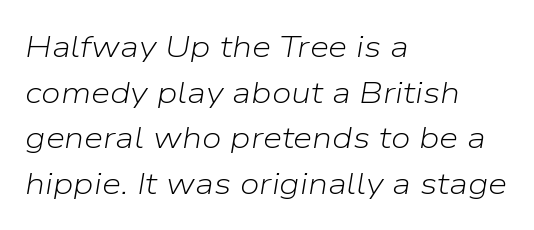
Q: Is the text bold? A: No.
Q: Is the text italic (slanted)? A: Yes, it leans right by about 9 degrees.
Q: Is the text underlined? A: No.
Q: How is the paragraph aligned? A: Left-aligned.
Q: Is the spacing between letters normal or unusually wide? A: Normal.
Q: Is the spacing between lines tight, normal or loose? A: Normal.
Q: Width (condensed, normal, or wide)? A: Normal.
Q: Stroke contrast? A: Low.
Q: x-height? A: Medium.
Q: Monospaced? A: No.
